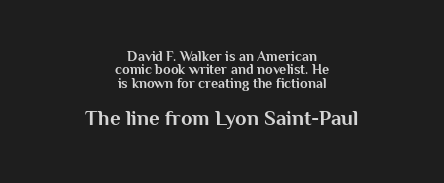
Q: Is the text bold? A: Yes.
Q: Is the text italic (slanted)? A: No, it is upright.
Q: Is the text underlined? A: No.
Q: How is the paragraph aligned? A: Centered.
Q: Is the spacing between letters normal or unusually wide? A: Normal.
Q: Is the spacing between lines tight, normal or loose? A: Tight.
Q: Which block of text is set in a larger size, the first (top) or the second (bottom)? A: The second (bottom) one.
